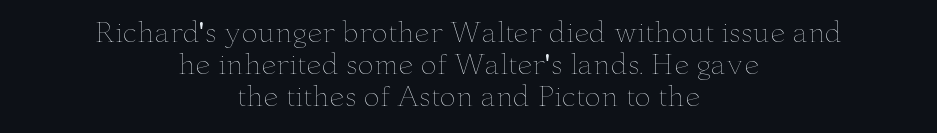
The image shows 27 px text type, upright; set centered, line spacing 1.19x, normal letter spacing, not underlined.
